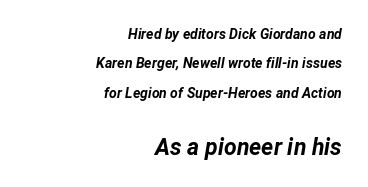
The image shows 23 px bold type, italic (leaning right); set right-aligned, loose line spacing (2.1x), normal letter spacing, not underlined; the second (bottom) block is 1.64x larger.
